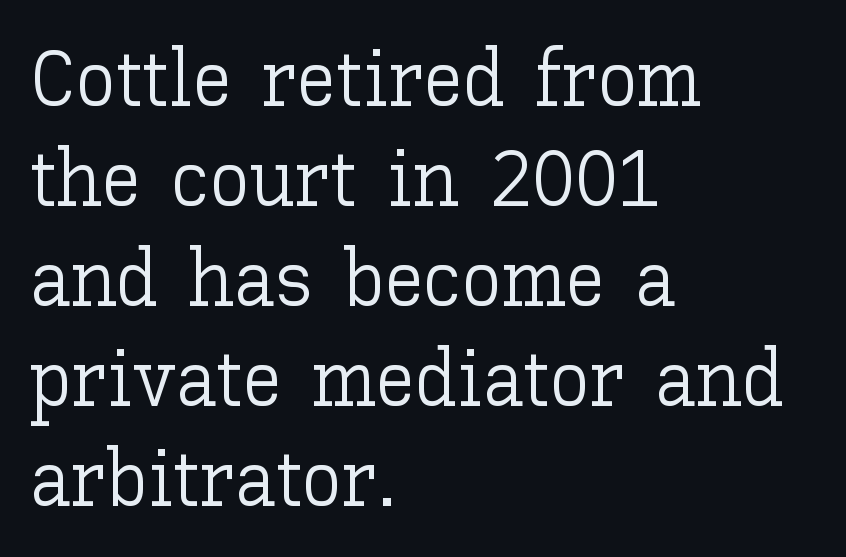
Each word holds together tightly as a unit, with standard inter-letter gaps. All the whitespace from short lines collects on the right. The string is rendered with underlining switched off. Weight: not bold — regular or lighter. These lines are rendered in a variable-pitch font. Ascenders rise straight up at ninety degrees.
